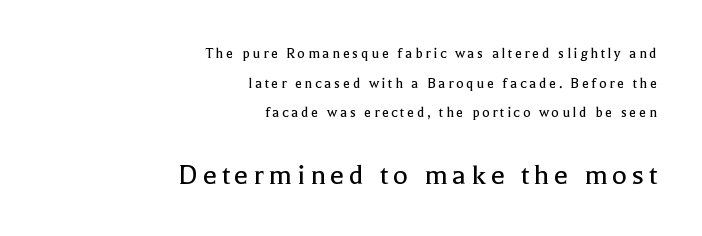
Casual observation: everything's shoved over to the right. Weight: not bold — regular or lighter. The passage shown is typeset with a serif family. Proportional: the letters do not fall into vertical columns. Note: smaller setting up top, larger setting below. Has an underline been added? It has not.
